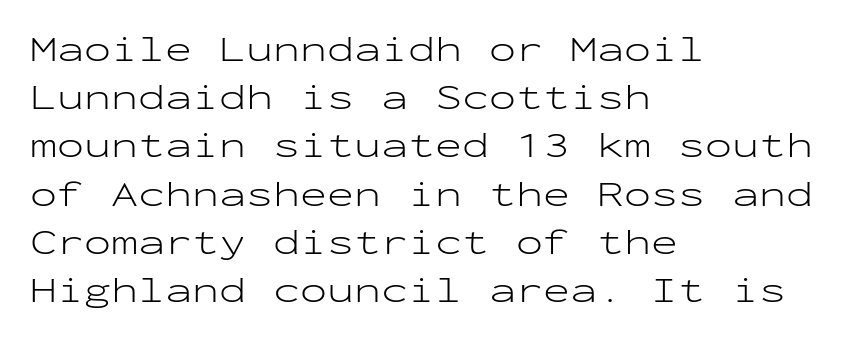
Q: Is the text bold? A: No.
Q: Is the text italic (slanted)? A: No, it is upright.
Q: Is the typeface a serif or a sans-serif typeface? A: Sans-serif.
Q: Is the text underlined? A: No.
Q: How is the paragraph aligned? A: Left-aligned.
Q: Is the spacing between letters normal or unusually wide? A: Normal.
Q: Is the spacing between lines tight, normal or loose? A: Normal.
Q: Width (condensed, normal, or wide)? A: Wide.
Q: Stroke contrast? A: Low.
Q: x-height? A: Medium.
Q: Monospaced? A: Yes.
